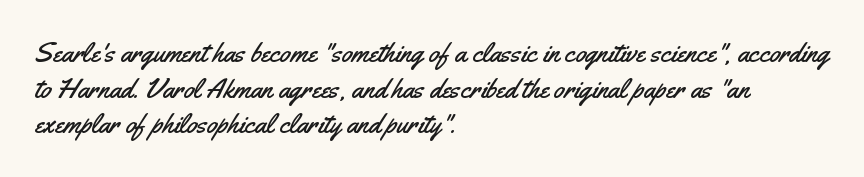
These lines are rendered in a variable-pitch font. Glyph-to-glyph distance matches everyday printed text. Font category for this specimen: sans-serif. The paragraph shown leans on its left margin.
